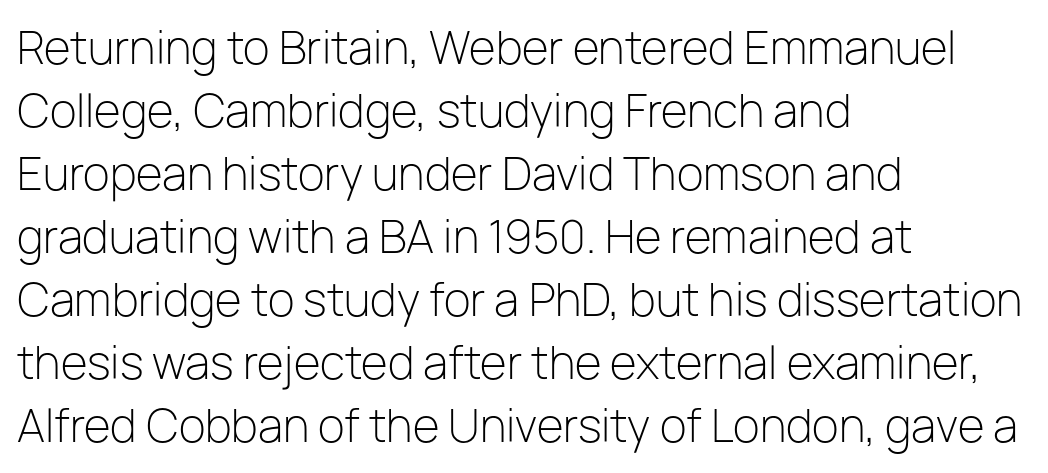
{"serif": "no", "italic": "no", "bold": "no", "weight": "light", "width": "normal", "stroke_contrast": "low", "x_height": "medium", "monospaced": "no", "underline": "no", "align": "left", "line_spacing": "normal", "line_spacing_ratio": 1.43, "letter_spacing": "normal", "letter_spacing_em": 0.0, "glyph_px": 44}
